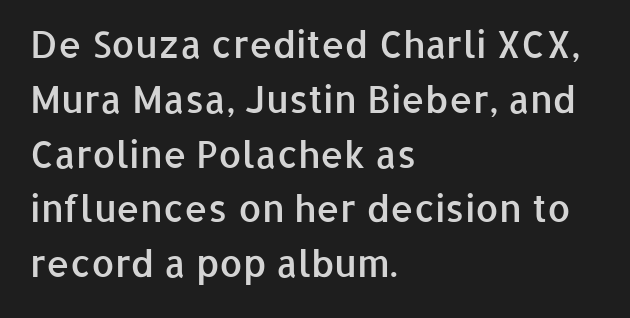
What weight is shown? A semibold, between regular and bold. Italic: no, the glyphs are upright roman. The glyphs in this specimen are sans serif. Check the space under the baseline: it is left empty. A student would call this left alignment; a typographer would say flush left, rag right. This sample has the flowing, uneven cadence of proportional lettering.
